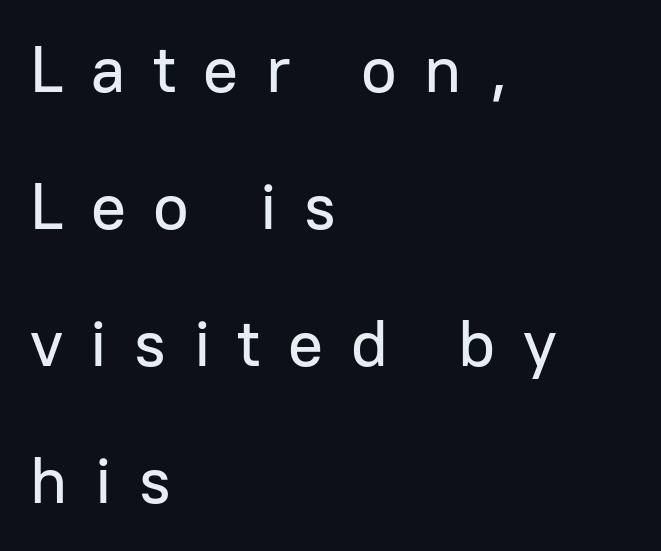
Spacing verdict: proportional, widths tailored to each character. The type is letterspaced generously, with wide tracking. If you measured baseline to baseline, you'd find a long distance. Check under the words: just untouched page. Vertical strokes here are truly vertical.
